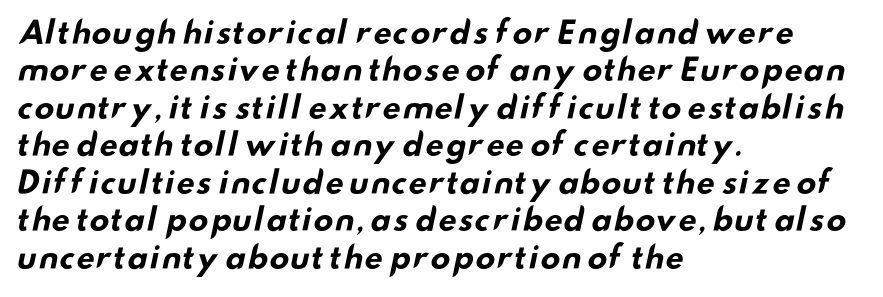
{"serif": "no", "bold": "yes", "weight": "bold", "width": "wide", "stroke_contrast": "low", "x_height": "small", "monospaced": "no", "underline": "no", "align": "left", "line_spacing": "normal", "line_spacing_ratio": 1.25, "letter_spacing": "normal", "letter_spacing_em": 0.0, "glyph_px": 30}
